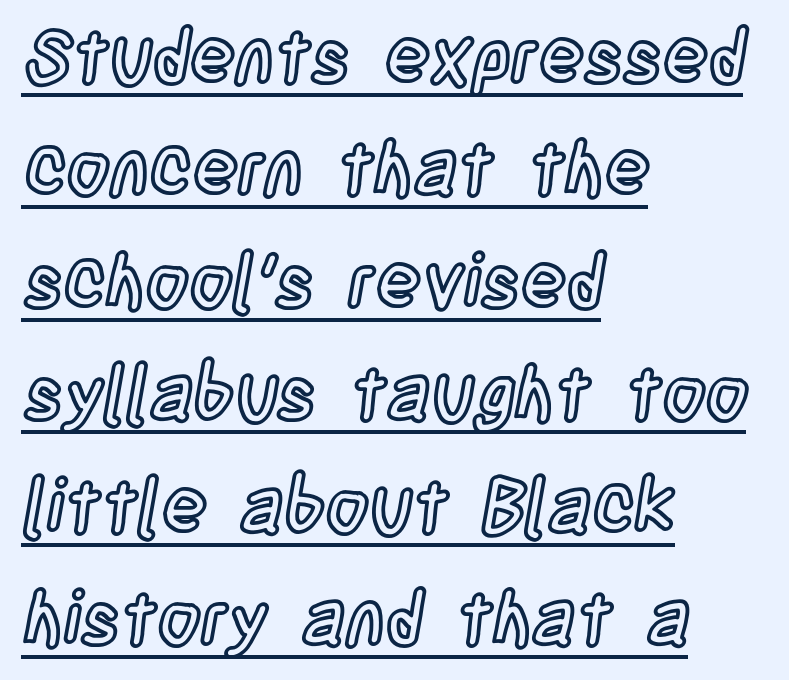
The type is set solid horizontally, with unmodified tracking. Horizontally, the lines are justified to the leading edge only. Interline gaps are of average width in this sample.
